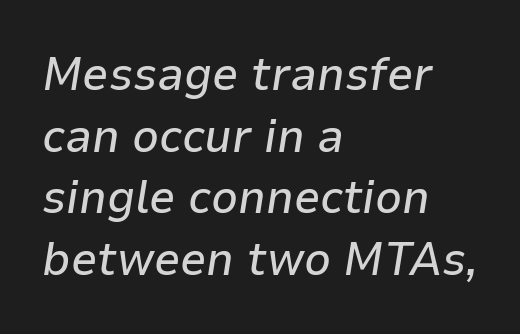
Q: Is the text italic (slanted)? A: Yes, it leans right by about 9 degrees.
Q: Is the text underlined? A: No.
Q: How is the paragraph aligned? A: Left-aligned.
Q: Is the spacing between letters normal or unusually wide? A: Normal.
Q: Is the spacing between lines tight, normal or loose? A: Normal.
Q: Width (condensed, normal, or wide)? A: Normal.
Q: Stroke contrast? A: Low.
Q: x-height? A: Medium.
Q: Monospaced? A: No.
